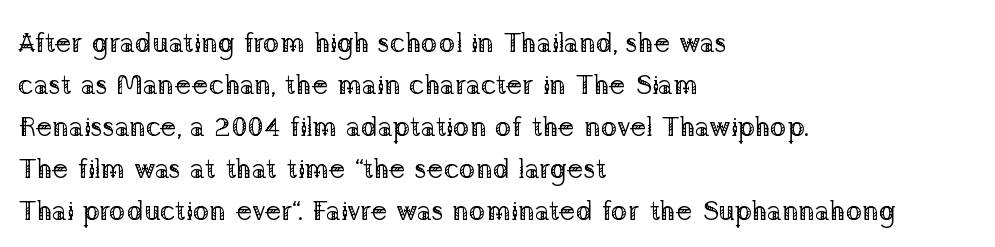
Q: Is the text bold? A: No.
Q: Is the text italic (slanted)? A: No, it is upright.
Q: Is the typeface a serif or a sans-serif typeface? A: Serif.
Q: Is the text underlined? A: No.
Q: How is the paragraph aligned? A: Left-aligned.
Q: Is the spacing between letters normal or unusually wide? A: Normal.
Q: Is the spacing between lines tight, normal or loose? A: Normal.
Q: Width (condensed, normal, or wide)? A: Normal.
Q: Stroke contrast? A: Low.
Q: x-height? A: Medium.
Q: Monospaced? A: No.
